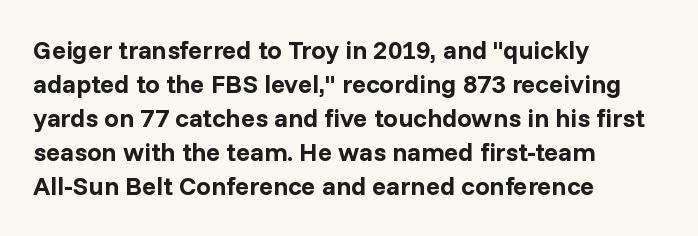
Typeset ragged right — the left edge is the straight one. Words float on clear page, feet unadorned. Vertically, the passage feels balanced, rows spaced as you'd expect. This sample uses plain, unmodified letter spacing. Summary of weight: heavy, a full bold. Characters remain perfectly vertical along every line.
